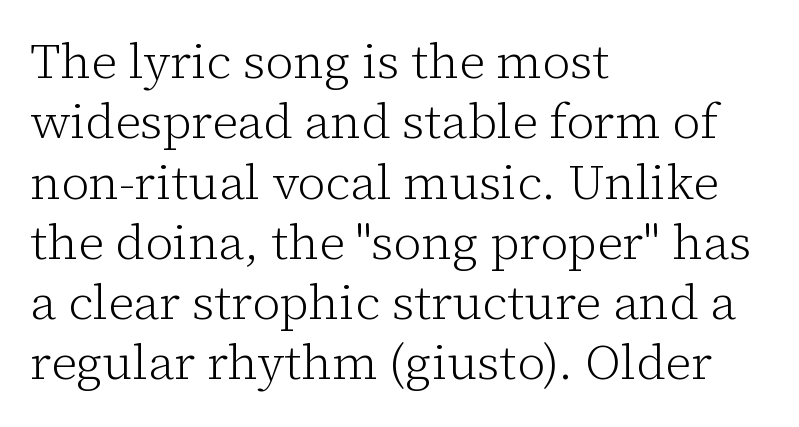
{"serif": "yes", "italic": "no", "bold": "no", "weight": "light", "width": "normal", "stroke_contrast": "low", "x_height": "medium", "monospaced": "no", "underline": "no", "align": "left", "line_spacing_ratio": 1.23, "letter_spacing": "normal", "letter_spacing_em": 0.0, "glyph_px": 49}
